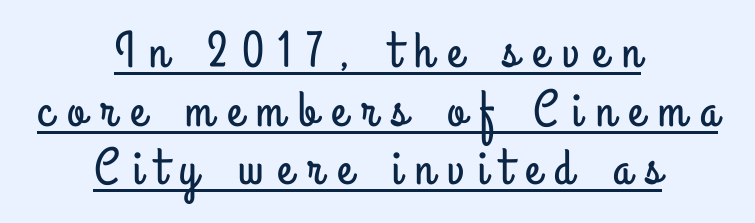
{"serif": "no", "italic": "no", "width": "condensed", "stroke_contrast": "low", "x_height": "small", "monospaced": "no", "underline": "yes", "align": "center", "line_spacing": "tight", "line_spacing_ratio": 1.15, "letter_spacing": "wide", "letter_spacing_em": 0.28, "glyph_px": 51}
